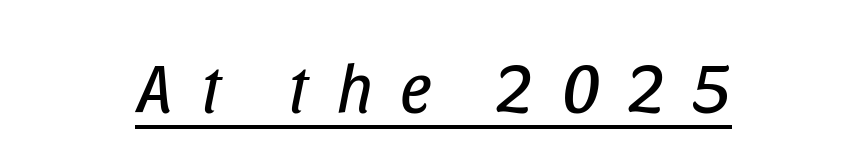
Compared with a typical body face, this is equally light or lighter still. Is this a fixed-width face? No — the glyphs have proportional, varying widths. The horizontal fit of the characters is loose and conspicuously gappy. Slanted lettering throughout. Like a heading marked for emphasis, these lines bear an underscore.
